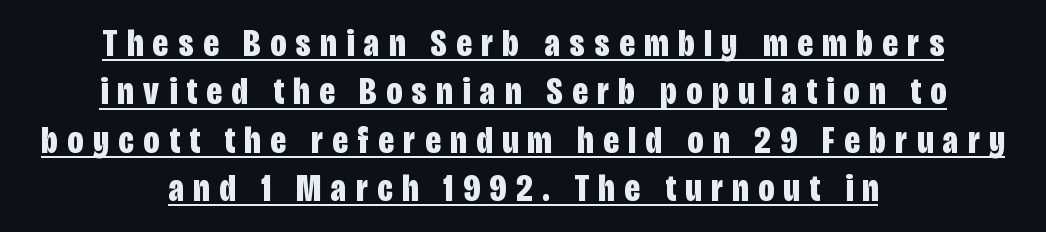
Q: Is the text bold? A: Yes.
Q: Is the text italic (slanted)? A: No, it is upright.
Q: Is the typeface a serif or a sans-serif typeface? A: Sans-serif.
Q: Is the text underlined? A: Yes.
Q: How is the paragraph aligned? A: Centered.
Q: Is the spacing between letters normal or unusually wide? A: Unusually wide.
Q: Width (condensed, normal, or wide)? A: Condensed.
Q: Stroke contrast? A: Low.
Q: x-height? A: Large.
Q: Monospaced? A: No.
